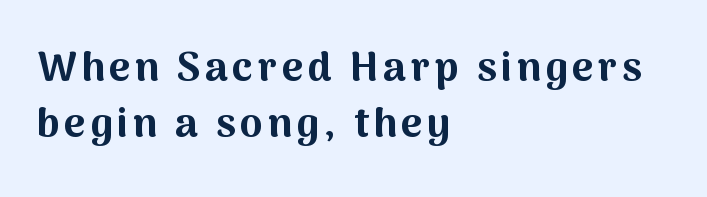
The image shows 41 px bold sans-serif type, upright; set left-aligned, normal line spacing (1.36x), not underlined; medium stroke contrast and a medium x-height.
